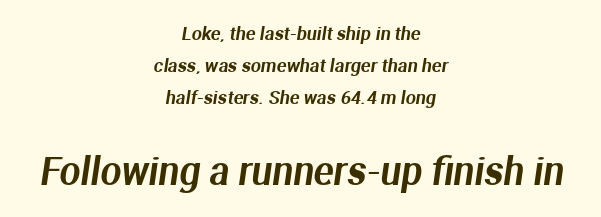
Q: Is the typeface a serif or a sans-serif typeface? A: Sans-serif.
Q: Is the text underlined? A: No.
Q: How is the paragraph aligned? A: Centered.
Q: Is the spacing between letters normal or unusually wide? A: Normal.
Q: Which block of text is set in a larger size, the first (top) or the second (bottom)? A: The second (bottom) one.
Q: Width (condensed, normal, or wide)? A: Normal.
Q: Stroke contrast? A: Medium.
Q: x-height? A: Medium.
Q: Monospaced? A: No.
